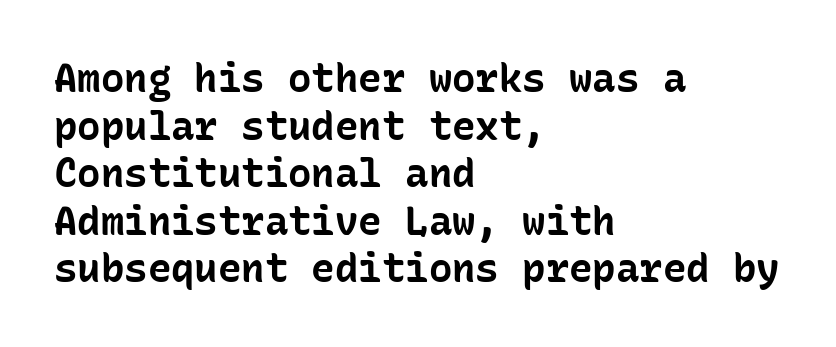
The image shows 39 px bold sans-serif type, upright, monospaced; set left-aligned, line spacing 1.22x, normal letter spacing, not underlined; low stroke contrast and a medium x-height.
